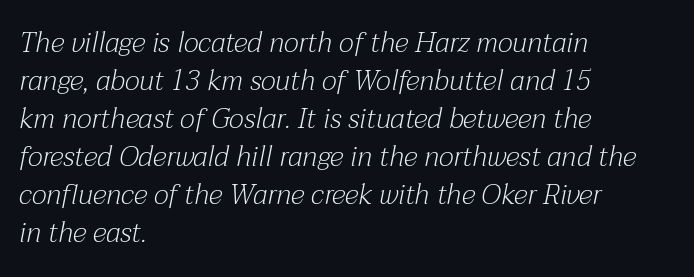
The image shows 28 px light serif type, italic (leaning right); set left-aligned, normal line spacing (1.36x), normal letter spacing, not underlined; medium stroke contrast and a medium x-height.
